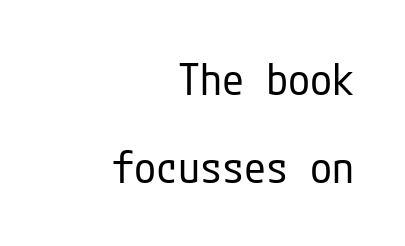
{"serif": "no", "italic": "no", "bold": "no", "weight": "regular", "width": "condensed", "stroke_contrast": "low", "x_height": "medium", "underline": "no", "align": "right", "line_spacing": "loose", "line_spacing_ratio": 2.01, "letter_spacing": "normal", "letter_spacing_em": 0.0, "glyph_px": 44}
